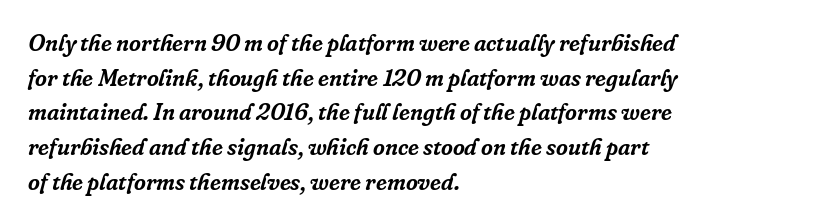
Q: Is the text italic (slanted)? A: Yes, it leans right by about 16 degrees.
Q: Is the text underlined? A: No.
Q: How is the paragraph aligned? A: Left-aligned.
Q: Is the spacing between letters normal or unusually wide? A: Normal.
Q: Is the spacing between lines tight, normal or loose? A: Normal.
